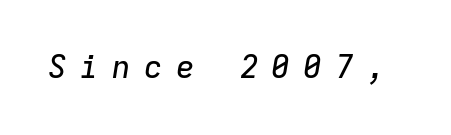
{"italic": "yes", "lean": "right", "slant_degrees": 9, "width": "normal", "stroke_contrast": "low", "x_height": "medium", "monospaced": "yes", "underline": "no", "letter_spacing": "wide", "letter_spacing_em": 0.43, "glyph_px": 31}
